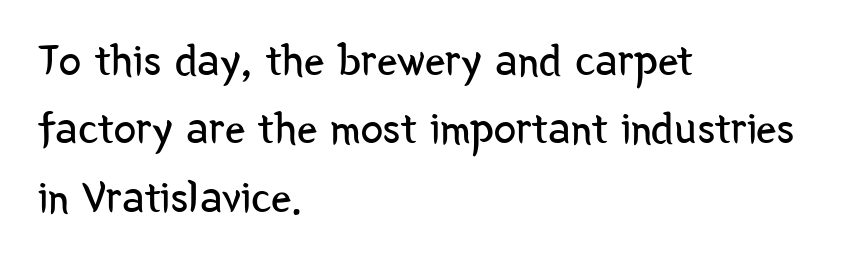
Every row of glyphs begins at an identical x-position on the left. Notice how the stems are strictly vertical — no italics here. There is no visible air inserted between adjacent glyphs. What kind of face is this? One without serifs — a sans. The face looks like a standard text weight, possibly lighter.
